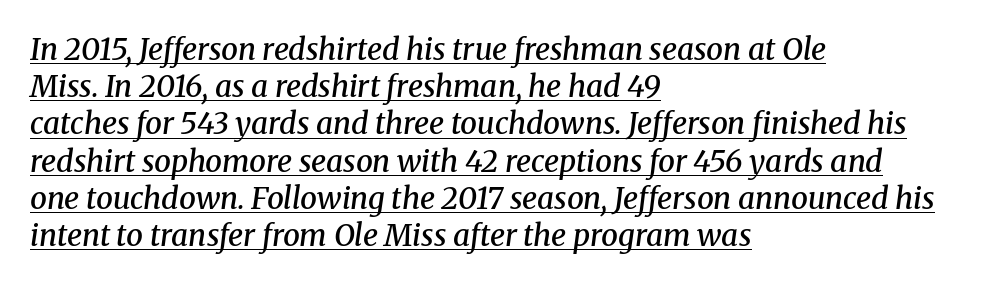
{"serif": "yes", "italic": "yes", "lean": "right", "slant_degrees": 8, "bold": "semi", "weight": "semibold", "width": "normal", "stroke_contrast": "medium", "x_height": "medium", "monospaced": "no", "underline": "yes", "align": "left", "line_spacing_ratio": 1.24, "letter_spacing": "normal", "letter_spacing_em": 0.0, "glyph_px": 30}
